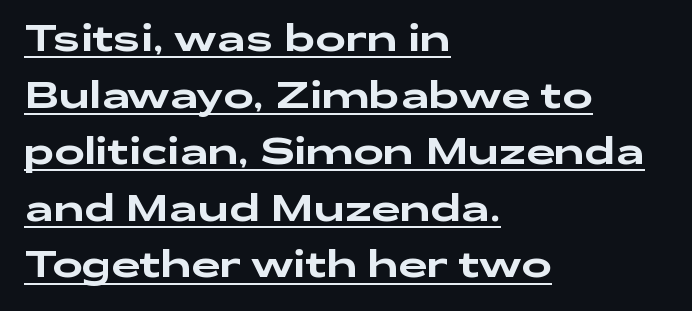
Q: Is the text italic (slanted)? A: No, it is upright.
Q: Is the typeface a serif or a sans-serif typeface? A: Sans-serif.
Q: Is the text underlined? A: Yes.
Q: How is the paragraph aligned? A: Left-aligned.
Q: Is the spacing between letters normal or unusually wide? A: Normal.
Q: Is the spacing between lines tight, normal or loose? A: Normal.
Q: Width (condensed, normal, or wide)? A: Wide.
Q: Stroke contrast? A: Low.
Q: x-height? A: Medium.
Q: Monospaced? A: No.
